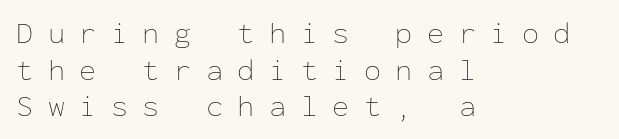
These glyphs show unthickened strokes, regular width or finer. Here the glyphs are tracked loosely, breaking word shapes into spaced letters. The specimen omits any rule beneath the text block's lines. This is roman type, the default non-slanted kind. Visually the block forms a straight wall on the left and a jagged coastline on the right.
